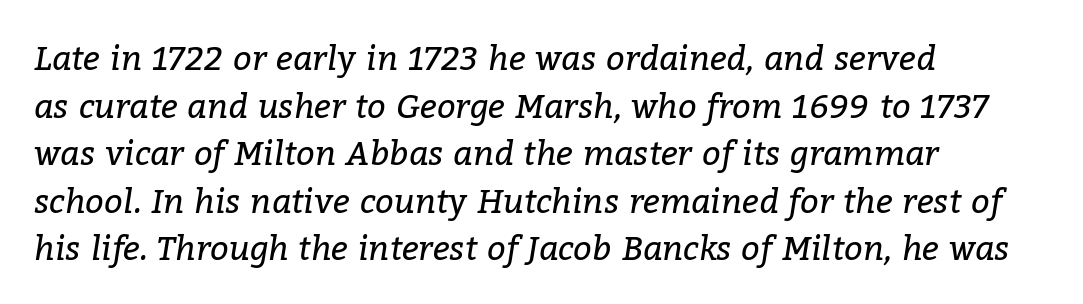
Q: Is the text bold? A: No.
Q: Is the text italic (slanted)? A: Yes, it leans right by about 9 degrees.
Q: Is the typeface a serif or a sans-serif typeface? A: Serif.
Q: Is the text underlined? A: No.
Q: How is the paragraph aligned? A: Left-aligned.
Q: Is the spacing between letters normal or unusually wide? A: Normal.
Q: Is the spacing between lines tight, normal or loose? A: Normal.
Q: Width (condensed, normal, or wide)? A: Normal.
Q: Stroke contrast? A: Low.
Q: x-height? A: Medium.
Q: Monospaced? A: No.
